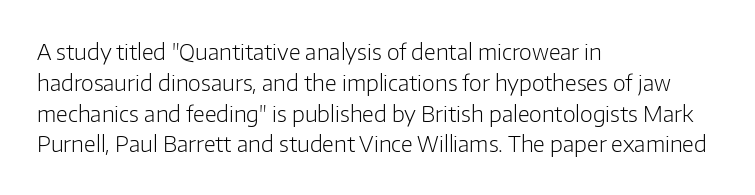
Q: Is the text bold? A: No.
Q: Is the text italic (slanted)? A: No, it is upright.
Q: Is the text underlined? A: No.
Q: How is the paragraph aligned? A: Left-aligned.
Q: Is the spacing between letters normal or unusually wide? A: Normal.
Q: Is the spacing between lines tight, normal or loose? A: Normal.
